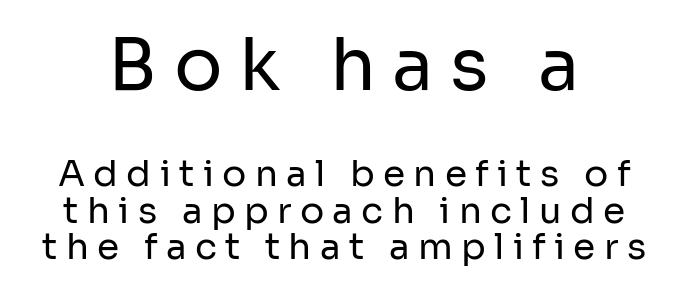
The image shows 72 px regular-weight sans-serif type, upright; set tight line spacing (1.02x), unusually wide letter spacing (+0.23 em), not underlined; the first (top) block is 2.0x larger; low stroke contrast and a medium x-height.
